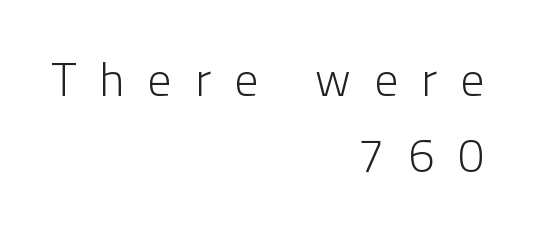
{"serif": "no", "italic": "no", "bold": "no", "weight": "light", "width": "normal", "stroke_contrast": "low", "x_height": "medium", "monospaced": "no", "underline": "no", "align": "right", "line_spacing": "normal", "line_spacing_ratio": 1.62, "letter_spacing": "wide", "letter_spacing_em": 0.5, "glyph_px": 47}
